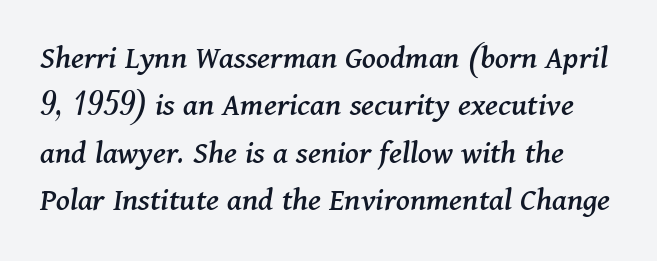
Q: Is the text italic (slanted)? A: Yes, it leans right by about 11 degrees.
Q: Is the typeface a serif or a sans-serif typeface? A: Serif.
Q: Is the text underlined? A: No.
Q: Is the spacing between letters normal or unusually wide? A: Normal.
Q: Is the spacing between lines tight, normal or loose? A: Normal.
Q: Width (condensed, normal, or wide)? A: Normal.
Q: Stroke contrast? A: Medium.
Q: x-height? A: Medium.
Q: Monospaced? A: No.
